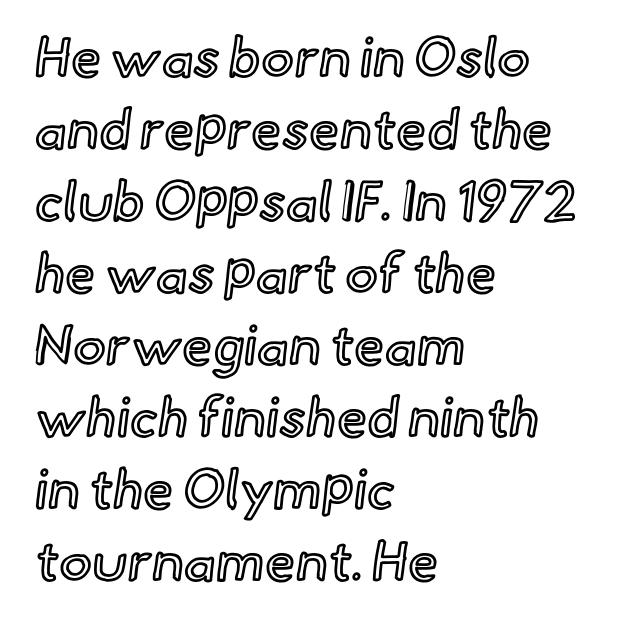
{"width": "normal", "x_height": "small", "monospaced": "no", "underline": "no", "align": "left", "line_spacing": "normal", "line_spacing_ratio": 1.31, "letter_spacing": "normal", "letter_spacing_em": 0.0, "glyph_px": 55}
